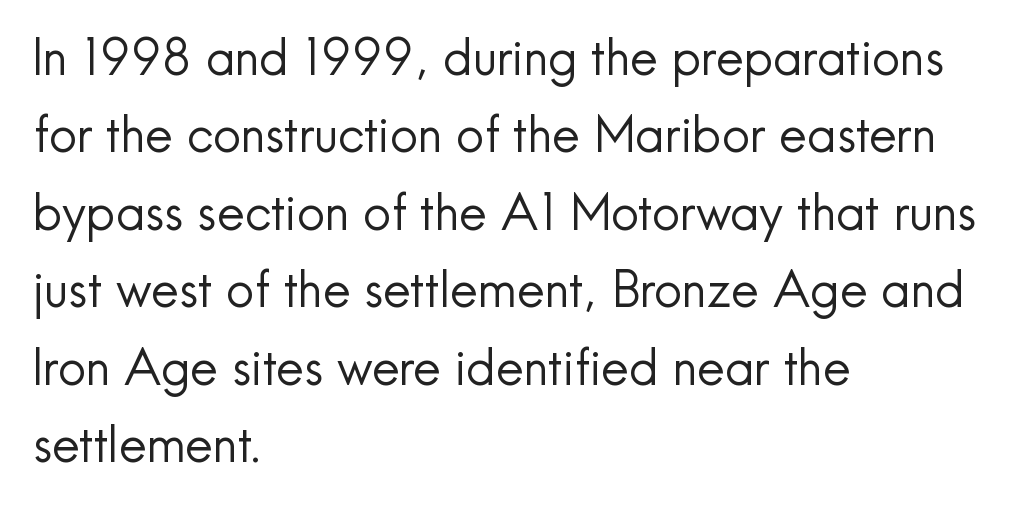
Q: Is the text bold? A: No.
Q: Is the text italic (slanted)? A: No, it is upright.
Q: Is the typeface a serif or a sans-serif typeface? A: Sans-serif.
Q: Is the text underlined? A: No.
Q: How is the paragraph aligned? A: Left-aligned.
Q: Is the spacing between letters normal or unusually wide? A: Normal.
Q: Is the spacing between lines tight, normal or loose? A: Normal.
Q: Width (condensed, normal, or wide)? A: Normal.
Q: x-height? A: Small.
Q: Monospaced? A: No.
